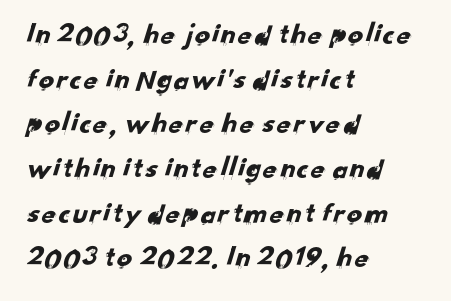
{"serif": "no", "width": "normal", "stroke_contrast": "low", "x_height": "small", "monospaced": "no", "underline": "no", "align": "left", "line_spacing": "normal", "line_spacing_ratio": 1.49, "letter_spacing": "normal", "letter_spacing_em": 0.0, "glyph_px": 30}
